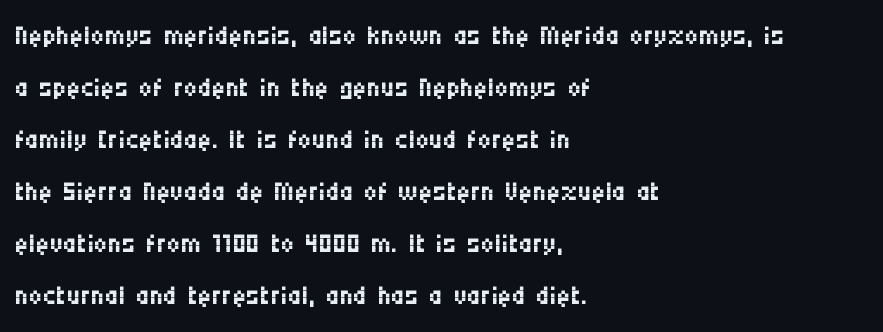
What kind of face is this? One without serifs — a sans. Any mark beneath the type? The region is blank. Looks like regular typesetting: each glyph gets only the width it needs. Rendered with straight, roman letterforms. The lines sit at an ordinary, default distance from one another.
